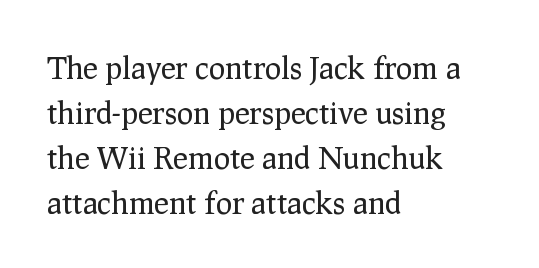
The passage shown is typed in a proportional face where columns would drift. The face used here is rendered with its standard letterfit. When letters stand straight like this, we call the style roman or upright. Heft: none added — not bold.
